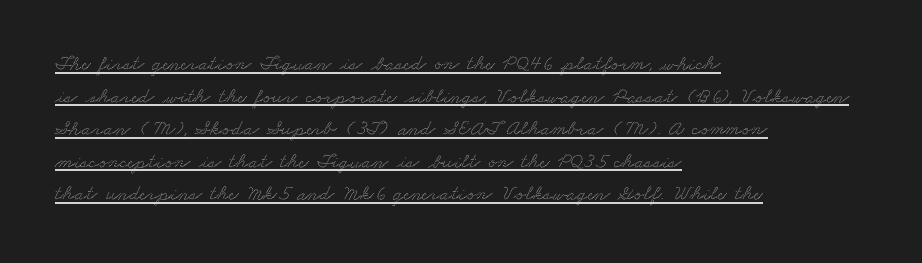
{"underline": "yes", "align": "left", "line_spacing": "normal", "line_spacing_ratio": 1.55, "letter_spacing": "normal", "letter_spacing_em": 0.0, "glyph_px": 21}
